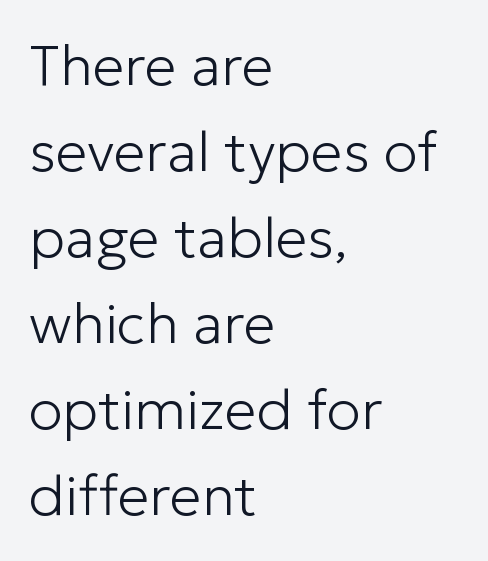
The image shows 57 px light sans-serif type, upright; set left-aligned, normal line spacing (1.51x), normal letter spacing, not underlined; low stroke contrast and a medium x-height.
